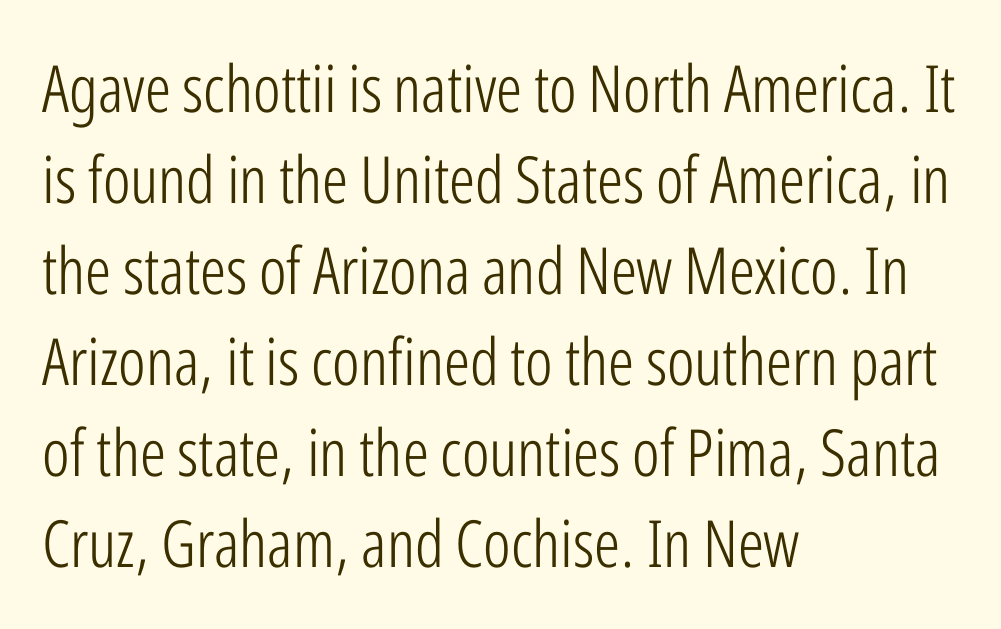
The image shows 65 px light, condensed sans-serif type, upright; set left-aligned, normal line spacing (1.4x), normal letter spacing, not underlined; low stroke contrast and a medium x-height.
